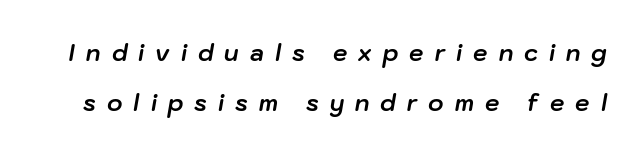
Q: Is the text bold? A: Yes.
Q: Is the text italic (slanted)? A: Yes, it leans right by about 10 degrees.
Q: Is the text underlined? A: No.
Q: Is the spacing between letters normal or unusually wide? A: Unusually wide.
Q: Is the spacing between lines tight, normal or loose? A: Loose.
